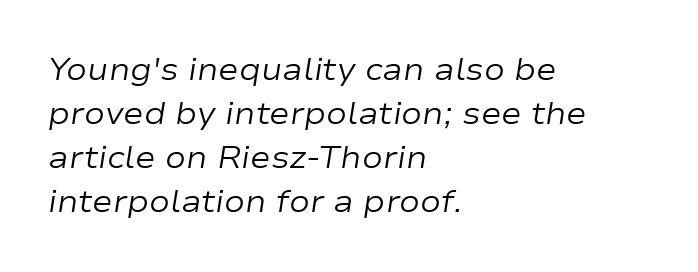
Q: Is the text bold? A: No.
Q: Is the text italic (slanted)? A: Yes, it leans right by about 9 degrees.
Q: Is the text underlined? A: No.
Q: How is the paragraph aligned? A: Left-aligned.
Q: Is the spacing between letters normal or unusually wide? A: Normal.
Q: Is the spacing between lines tight, normal or loose? A: Normal.
Q: Width (condensed, normal, or wide)? A: Wide.
Q: Stroke contrast? A: Low.
Q: x-height? A: Medium.
Q: Monospaced? A: No.
